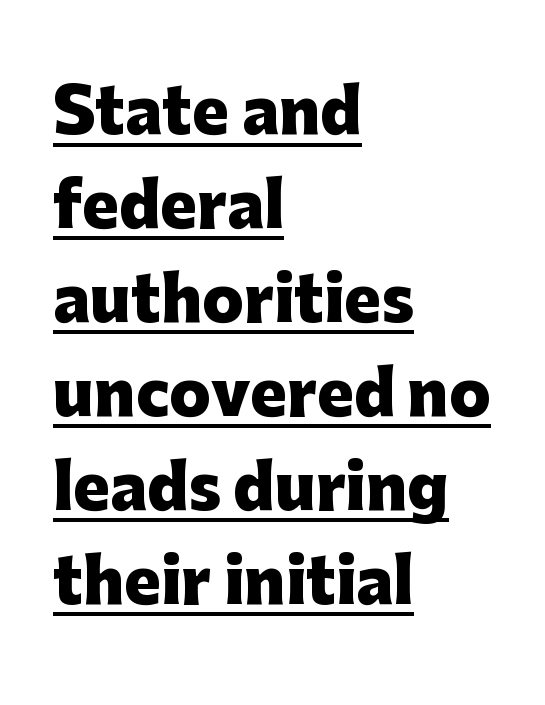
These lines keep a tight, regular rhythm from letter to letter. Summary of vertical rhythm: regular, with standard interline spacing. Every letter is thick-stroked: bold, no question. A typesetter would call this proportional, since set widths differ per character.
